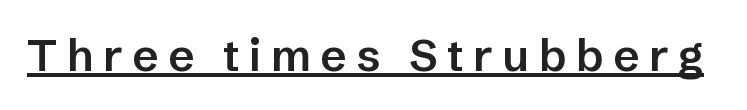
{"serif": "no", "italic": "no", "bold": "semi", "weight": "semibold", "width": "normal", "stroke_contrast": "low", "x_height": "medium", "monospaced": "no", "underline": "yes", "letter_spacing": "wide", "letter_spacing_em": 0.21, "glyph_px": 45}
